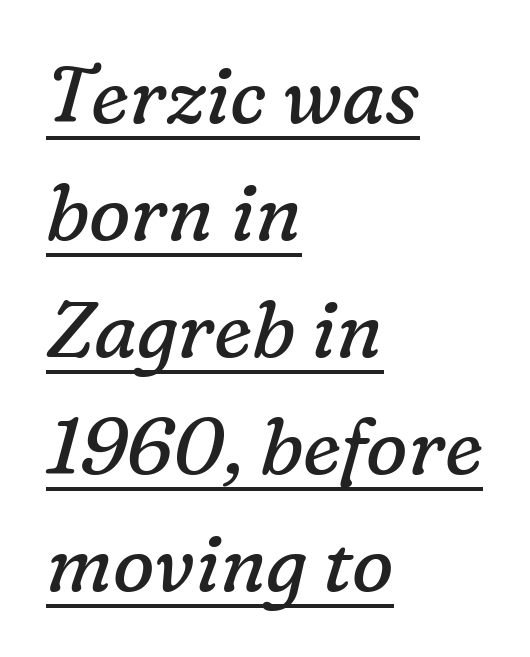
Glance below the letters and you will spot a drawn line. Regarding serifs, this sample has them. The rendering keeps characters at their native spacing. The glyphs look as if they've been sheared to an angle. Honestly, the row spacing looks completely unremarkable. Think of a printed novel: that variable character pitch is what you see here.
